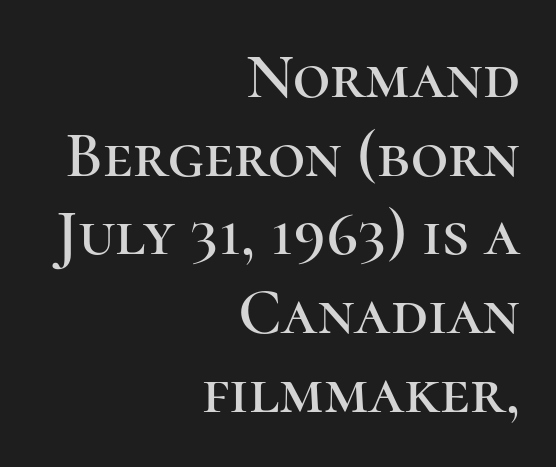
{"serif": "yes", "italic": "no", "width": "normal", "stroke_contrast": "high", "x_height": "medium", "monospaced": "no", "underline": "no", "align": "right", "line_spacing_ratio": 1.21, "letter_spacing": "normal", "letter_spacing_em": 0.0, "glyph_px": 65}
